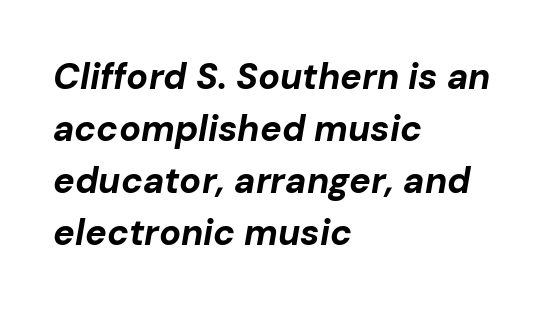
{"italic": "yes", "lean": "right", "slant_degrees": 10, "bold": "yes", "weight": "bold", "width": "normal", "stroke_contrast": "low", "x_height": "medium", "monospaced": "no", "underline": "no", "align": "left", "line_spacing": "normal", "line_spacing_ratio": 1.44, "letter_spacing": "normal", "letter_spacing_em": 0.0, "glyph_px": 36}
